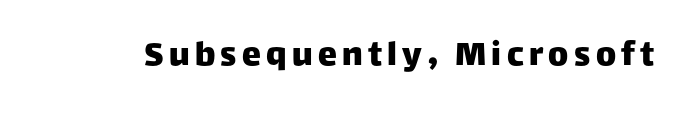
Q: Is the text italic (slanted)? A: No, it is upright.
Q: Is the typeface a serif or a sans-serif typeface? A: Sans-serif.
Q: Is the text underlined? A: No.
Q: Width (condensed, normal, or wide)? A: Normal.
Q: Stroke contrast? A: Low.
Q: x-height? A: Large.
Q: Monospaced? A: No.
